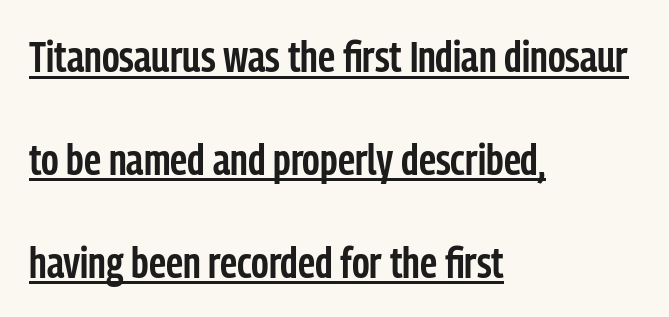
{"serif": "no", "italic": "no", "bold": "semi", "weight": "semibold", "width": "condensed", "stroke_contrast": "low", "x_height": "medium", "monospaced": "no", "underline": "yes", "align": "left", "line_spacing": "loose", "line_spacing_ratio": 2.34, "letter_spacing": "normal", "letter_spacing_em": 0.0, "glyph_px": 44}
